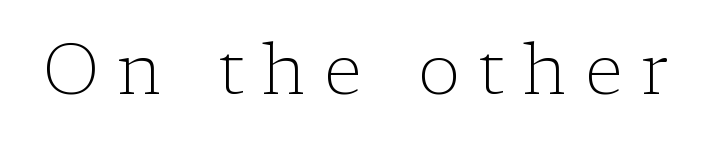
The letters advance in unequal steps, a hallmark of proportional type. Honestly, there is no underline to notice here at all. Honestly, the letter spacing is so wide it's the main thing you notice. Caption: face not bold, strokes unweighted. A serif font was chosen for this passage. Vertical strokes here are truly vertical.
